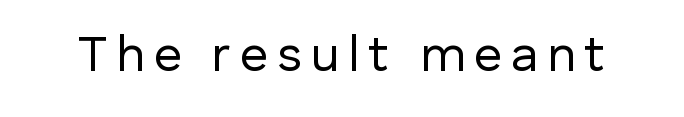
Q: Is the text bold? A: No.
Q: Is the text italic (slanted)? A: No, it is upright.
Q: Is the typeface a serif or a sans-serif typeface? A: Sans-serif.
Q: Is the text underlined? A: No.
Q: Width (condensed, normal, or wide)? A: Normal.
Q: Stroke contrast? A: Low.
Q: x-height? A: Medium.
Q: Monospaced? A: No.
